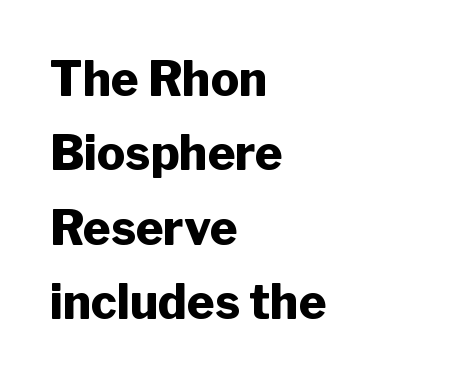
{"serif": "no", "italic": "no", "bold": "yes", "weight": "heavy", "width": "normal", "stroke_contrast": "low", "x_height": "medium", "monospaced": "no", "underline": "no", "align": "left", "line_spacing": "normal", "line_spacing_ratio": 1.58, "letter_spacing": "normal", "letter_spacing_em": 0.0, "glyph_px": 47}
